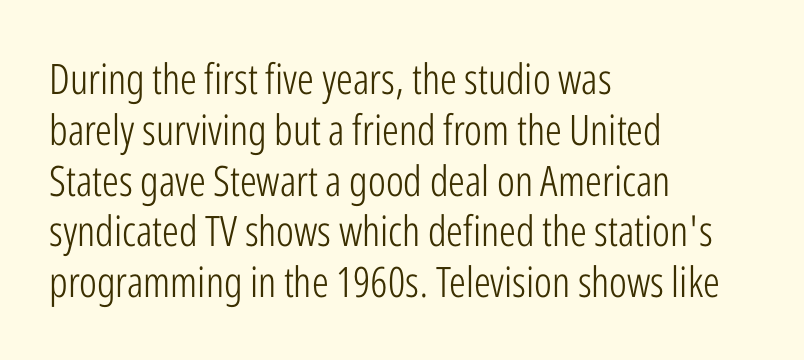
Q: Is the text bold? A: No.
Q: Is the text italic (slanted)? A: No, it is upright.
Q: Is the typeface a serif or a sans-serif typeface? A: Sans-serif.
Q: Is the text underlined? A: No.
Q: How is the paragraph aligned? A: Left-aligned.
Q: Is the spacing between letters normal or unusually wide? A: Normal.
Q: Width (condensed, normal, or wide)? A: Condensed.
Q: Stroke contrast? A: Low.
Q: x-height? A: Medium.
Q: Monospaced? A: No.
